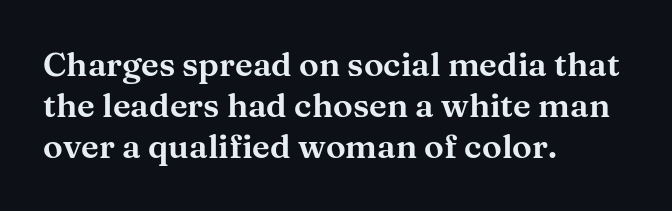
Q: Is the text italic (slanted)? A: No, it is upright.
Q: Is the typeface a serif or a sans-serif typeface? A: Serif.
Q: Is the text underlined? A: No.
Q: How is the paragraph aligned? A: Left-aligned.
Q: Is the spacing between letters normal or unusually wide? A: Normal.
Q: Is the spacing between lines tight, normal or loose? A: Normal.
Q: Width (condensed, normal, or wide)? A: Wide.
Q: Stroke contrast? A: Medium.
Q: x-height? A: Medium.
Q: Monospaced? A: No.
